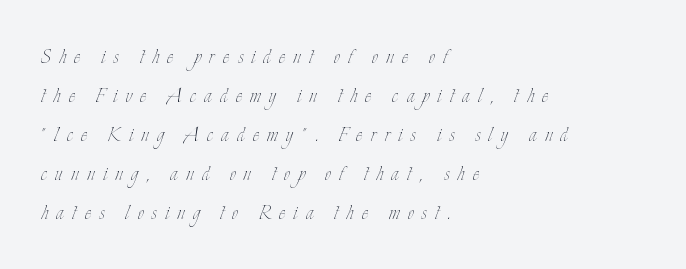
The image shows 25 px text type; set left-aligned, normal line spacing (1.56x), unusually wide letter spacing (+0.33 em), not underlined.
